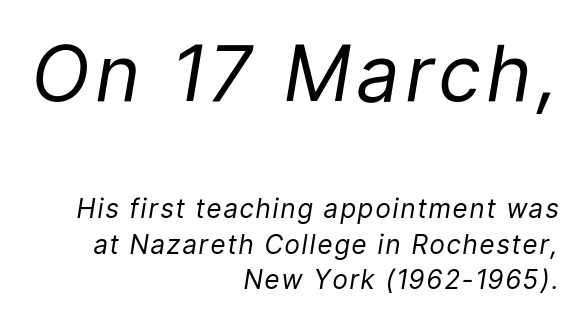
{"italic": "yes", "lean": "right", "slant_degrees": 9, "bold": "no", "weight": "regular", "width": "condensed", "stroke_contrast": "low", "x_height": "medium", "monospaced": "no", "underline": "no", "align": "right", "line_spacing": "normal", "line_spacing_ratio": 1.36, "larger_block": "first", "size_ratio": 2.96, "glyph_px": 77}
